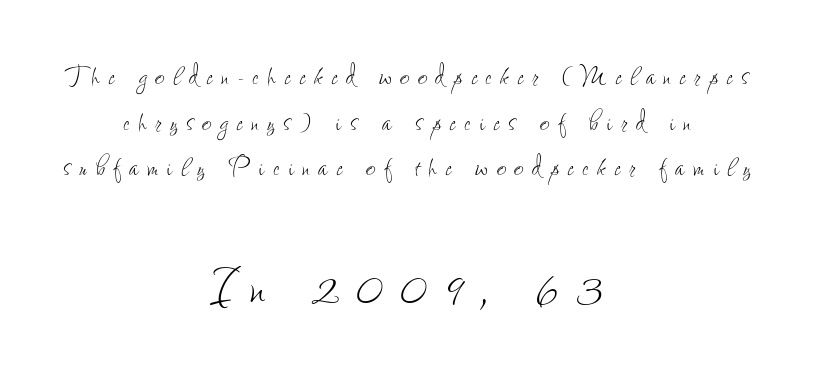
The image shows 67 px thin, condensed type; set centered, normal line spacing (1.34x), unusually wide letter spacing (+0.25 em), not underlined; the second (bottom) block is 1.97x larger; low stroke contrast and a small x-height.
